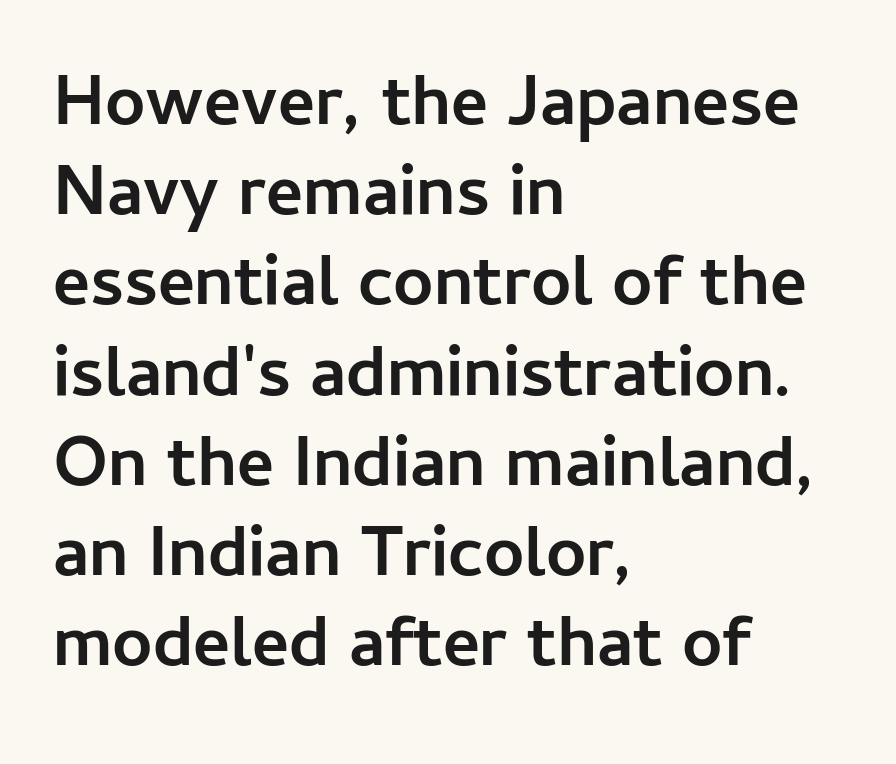
Nope, not italic — everything's standing straight. How would I describe the line gaps? Plain and ordinary. The face used here is a sans, in the tradition of grotesques and geometrics. Is the block centered? No — it sits flush against the left margin. You could not count columns in this text — the font is proportionally spaced. What stands out about the letter spacing? Nothing — it is the standard amount.
